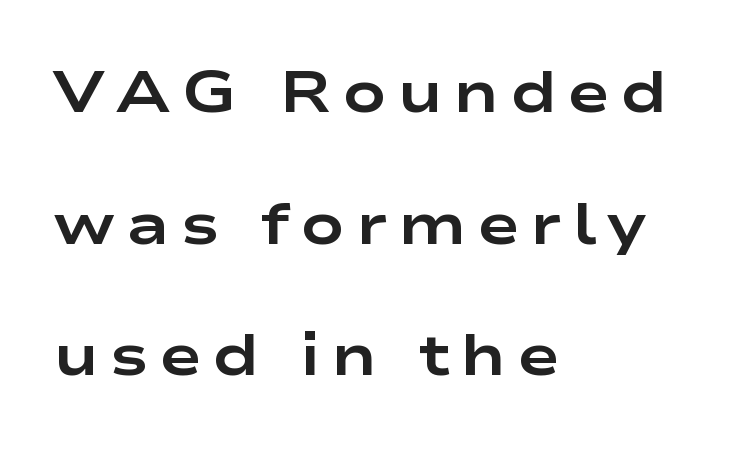
Summary of vertical rhythm: relaxed, with wide interline spacing. Is the block centered? No — it sits flush against the left margin. Each letter's strokes conclude bluntly, with no projecting serifs. Each letter keeps its own natural width here, so spacing adapts to shape. Chunky letters — that's bold for sure. Unlike italic type, these characters show no tilt at all.
